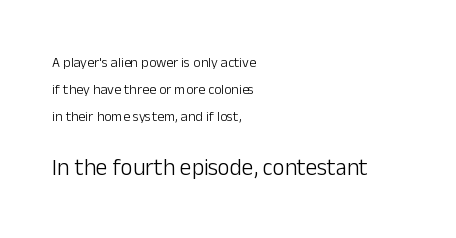
Clear beneath every line of the passage. This layout puts the modest block above and the oversized block below. Ordinary non-slanted type is in use. Short and long lines alike share a common starting point at left. Students, note that the glyphs here touch the page at normal intervals.
